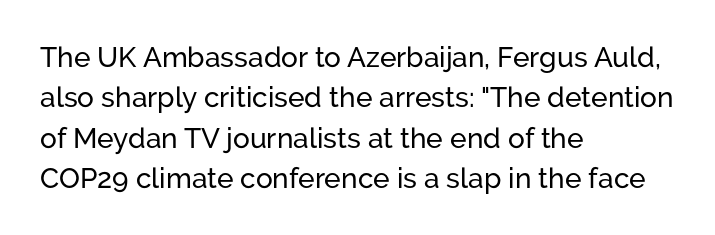
{"serif": "no", "italic": "no", "width": "normal", "stroke_contrast": "low", "x_height": "medium", "monospaced": "no", "underline": "no", "align": "left", "line_spacing": "normal", "line_spacing_ratio": 1.44, "letter_spacing": "normal", "letter_spacing_em": 0.0, "glyph_px": 28}
